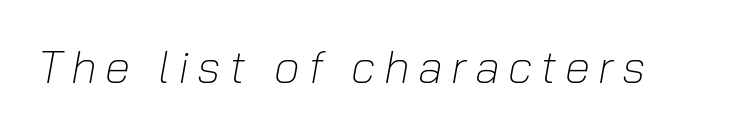
Anything drawn beneath the words? Only blank space. Looks like regular typesetting: each glyph gets only the width it needs. The typeface has the unassuming heft of standard copy or less. The lettering tilts uniformly, giving the passage an italic look.
